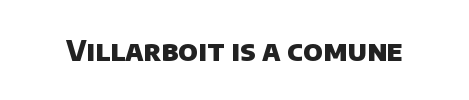
Character widths vary here, with narrow letters taking less room than wide ones. Characters follow at the spacing the type designer built in. Does the type have serifs? No, each stem ends abruptly. Descenders hang freely into open space.
